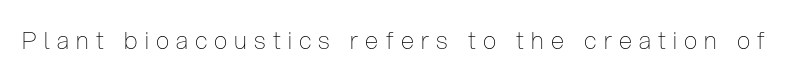
The image shows 24 px text type, upright; set unusually wide letter spacing (+0.3 em), not underlined.
